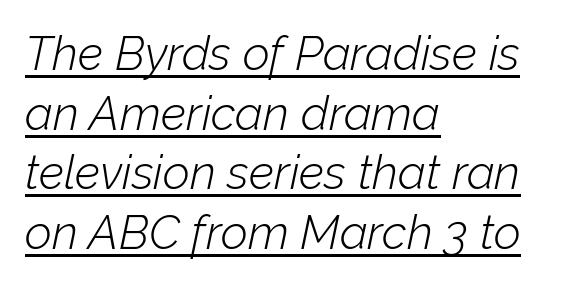
Q: Is the text bold? A: No.
Q: Is the text italic (slanted)? A: Yes, it leans right by about 12 degrees.
Q: Is the text underlined? A: Yes.
Q: How is the paragraph aligned? A: Left-aligned.
Q: Is the spacing between letters normal or unusually wide? A: Normal.
Q: Is the spacing between lines tight, normal or loose? A: Normal.
Q: Width (condensed, normal, or wide)? A: Normal.
Q: Stroke contrast? A: Low.
Q: x-height? A: Medium.
Q: Monospaced? A: No.
